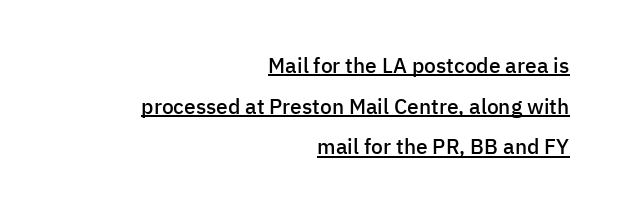
{"italic": "no", "bold": "semi", "underline": "yes", "align": "right", "line_spacing": "loose", "line_spacing_ratio": 1.94, "letter_spacing": "normal", "letter_spacing_em": 0.0, "glyph_px": 21}
